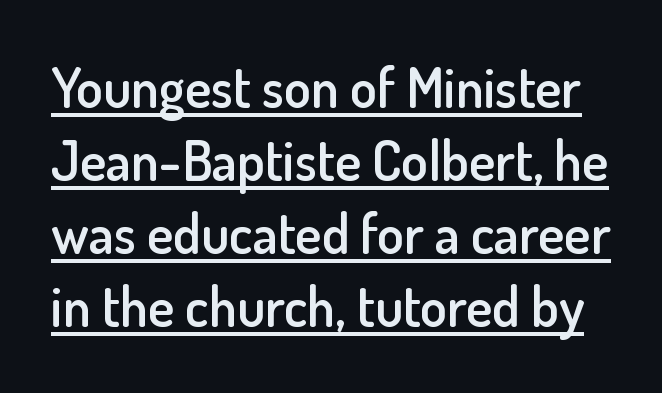
Q: Is the text bold? A: Semi-bold.
Q: Is the text italic (slanted)? A: No, it is upright.
Q: Is the typeface a serif or a sans-serif typeface? A: Sans-serif.
Q: Is the text underlined? A: Yes.
Q: Is the spacing between letters normal or unusually wide? A: Normal.
Q: Is the spacing between lines tight, normal or loose? A: Normal.
Q: Width (condensed, normal, or wide)? A: Normal.
Q: Stroke contrast? A: Low.
Q: x-height? A: Small.
Q: Monospaced? A: No.
